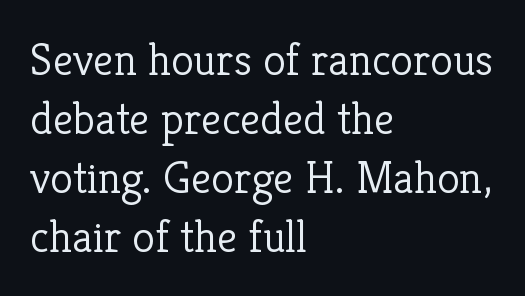
Q: Is the text bold? A: No.
Q: Is the text italic (slanted)? A: No, it is upright.
Q: Is the typeface a serif or a sans-serif typeface? A: Serif.
Q: Is the text underlined? A: No.
Q: How is the paragraph aligned? A: Left-aligned.
Q: Is the spacing between letters normal or unusually wide? A: Normal.
Q: Is the spacing between lines tight, normal or loose? A: Normal.
Q: Width (condensed, normal, or wide)? A: Normal.
Q: Stroke contrast? A: Low.
Q: x-height? A: Medium.
Q: Monospaced? A: No.
